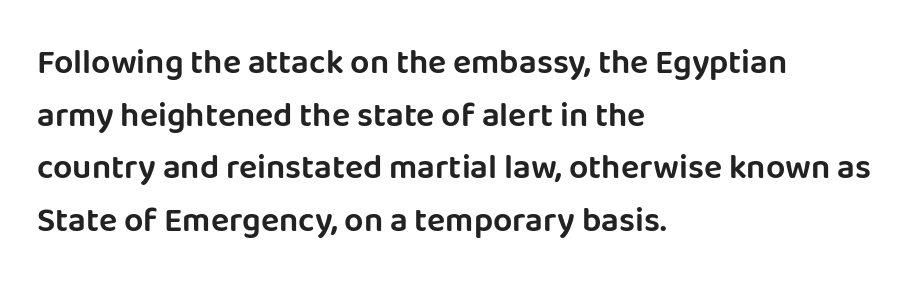
Leftover space on each line is placed entirely after the last word. Looks like regular typesetting: each glyph gets only the width it needs. Clear beneath every line of the passage. This is the regular roman posture of the typeface. The rendering shows plain stroke endings on the letterforms — a sans-serif design. Horizontal bands of white between lines are of average thickness.
